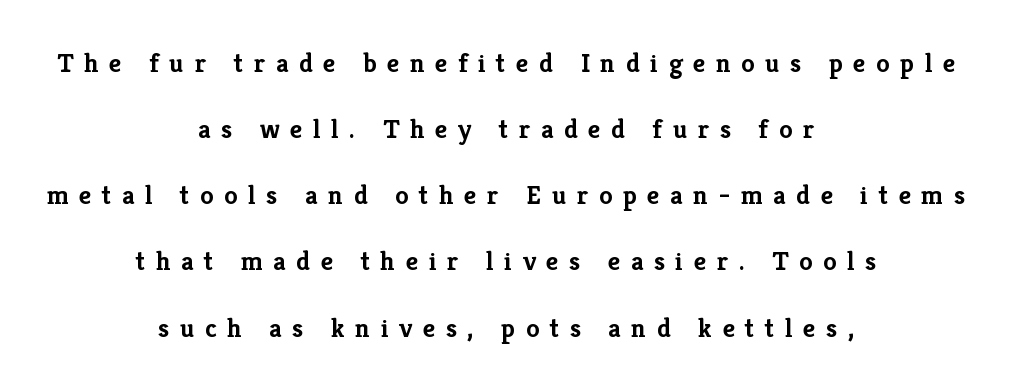
Look at the tracking — it's clearly loosened, letters drifting apart. Nope, not italic — everything's standing straight. The strip under each line holds only bare page. Teacher's note: observe the equal gaps on both sides — that is centered alignment. Interline gaps are noticeably wide in this sample.
